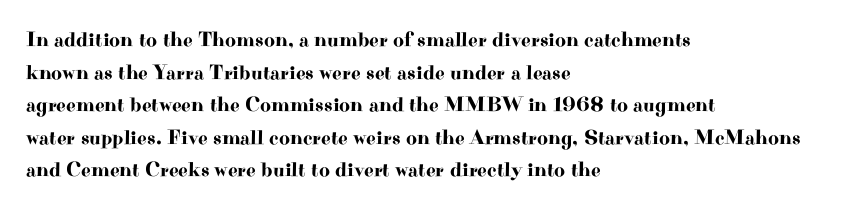
{"italic": "no", "underline": "no", "align": "left", "line_spacing": "normal", "line_spacing_ratio": 1.55, "letter_spacing": "normal", "letter_spacing_em": 0.0, "glyph_px": 21}
